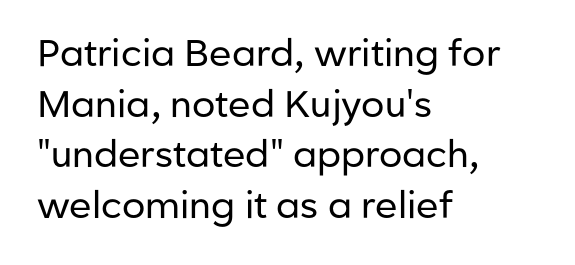
{"serif": "no", "italic": "no", "bold": "no", "weight": "regular", "width": "normal", "stroke_contrast": "low", "x_height": "medium", "monospaced": "no", "underline": "no", "align": "left", "line_spacing": "normal", "line_spacing_ratio": 1.37, "letter_spacing": "normal", "letter_spacing_em": 0.0, "glyph_px": 37}
